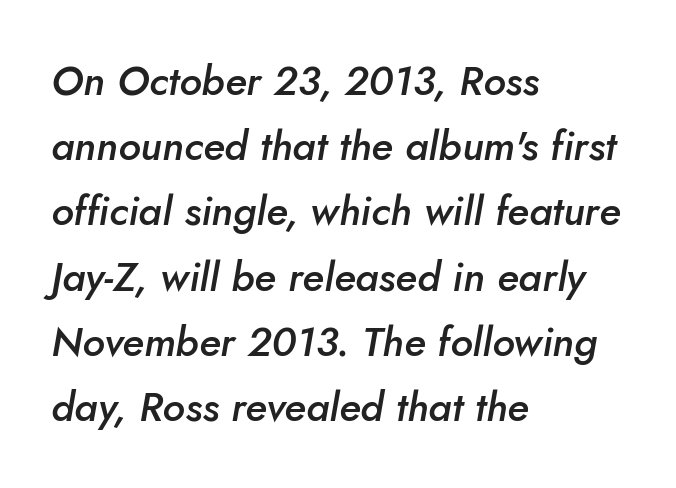
The image shows 41 px semibold type, italic (leaning right); set left-aligned, normal line spacing (1.59x), normal letter spacing, not underlined; low stroke contrast and a small x-height.
